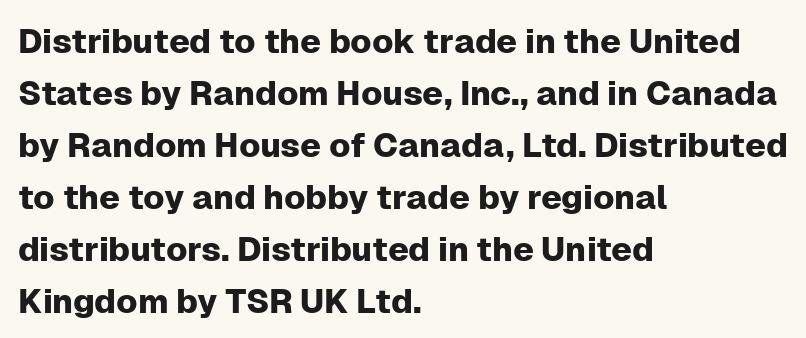
The rendering uses a moderate line-height, typical for paragraphs. A bare baseline throughout the passage. Classification — sans serif. Words appear dense and cohesive because spacing is normal. Reading down the block, your eye returns to a fixed left position each line.
